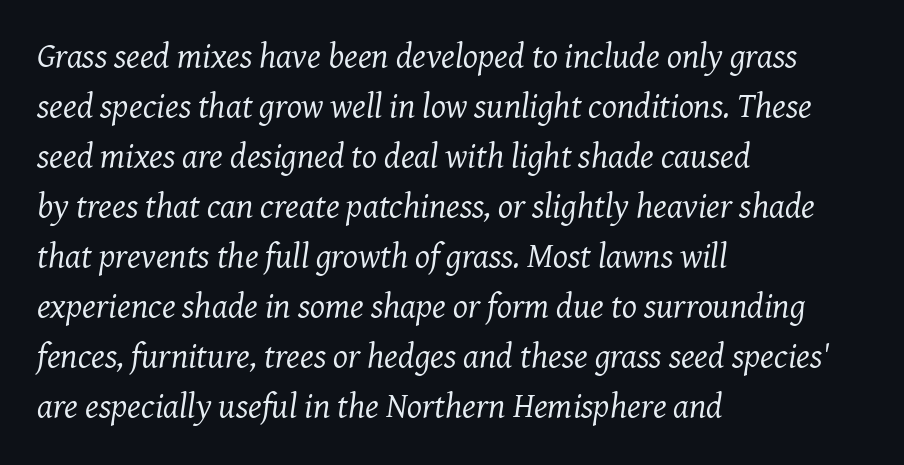
Is the block centered? No — it sits flush against the left margin. Honestly, there is no underline to notice here at all. The block of text has a typical density, with ordinary space between rows. Each letter keeps its own natural width here, so spacing adapts to shape. Is this a heavy cut? Hardly; it is regular or lighter.
